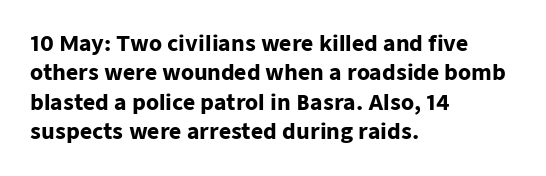
Posture: upright roman. Underlining? Definitely not there. Each line starts at the same left margin while the right side varies. Stroke thickness is high; the sample reads as a true bold. The block of text has a typical density, with ordinary space between rows.
